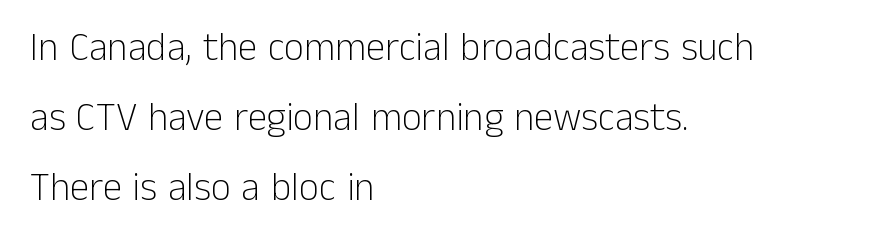
Q: Is the text bold? A: No.
Q: Is the text italic (slanted)? A: No, it is upright.
Q: Is the typeface a serif or a sans-serif typeface? A: Sans-serif.
Q: Is the text underlined? A: No.
Q: How is the paragraph aligned? A: Left-aligned.
Q: Is the spacing between letters normal or unusually wide? A: Normal.
Q: Width (condensed, normal, or wide)? A: Normal.
Q: Stroke contrast? A: Low.
Q: x-height? A: Medium.
Q: Monospaced? A: No.
